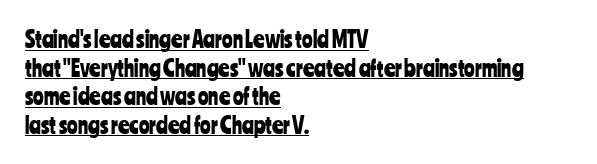
{"italic": "no", "underline": "yes", "align": "left", "line_spacing": "normal", "line_spacing_ratio": 1.3, "letter_spacing": "normal", "letter_spacing_em": 0.0, "glyph_px": 22}
